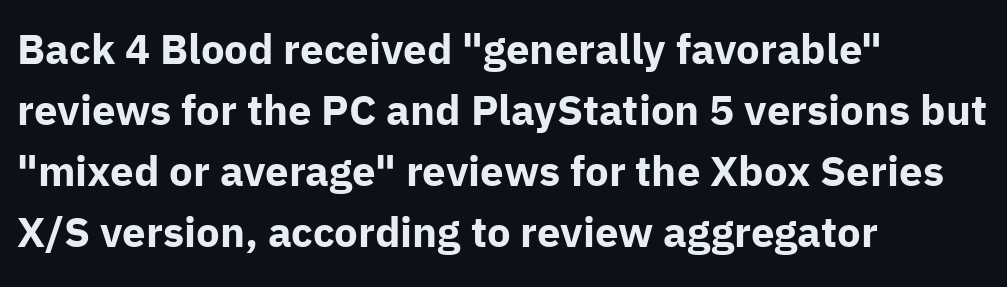
{"serif": "no", "italic": "no", "bold": "yes", "weight": "bold", "width": "normal", "stroke_contrast": "low", "x_height": "medium", "monospaced": "no", "underline": "no", "align": "left", "line_spacing": "normal", "line_spacing_ratio": 1.45, "letter_spacing": "normal", "letter_spacing_em": 0.0, "glyph_px": 42}
